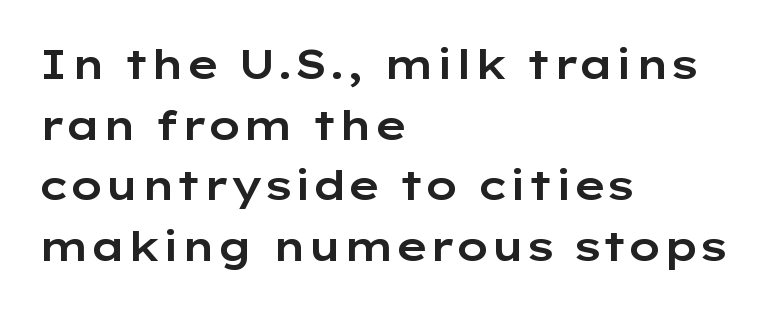
The image shows 41 px wide sans-serif type, upright; set left-aligned, normal line spacing (1.48x), normal letter spacing, not underlined; low stroke contrast and a medium x-height.
